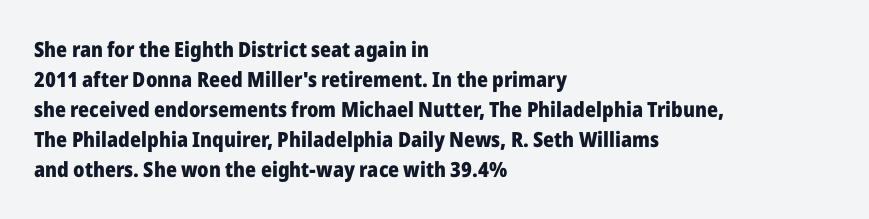
The font's upright variant was chosen for this text. These lines keep a tight, regular rhythm from letter to letter. Notice how thick the strokes are: this is what a full bold looks like. These lines sit exactly where default settings would place them.
